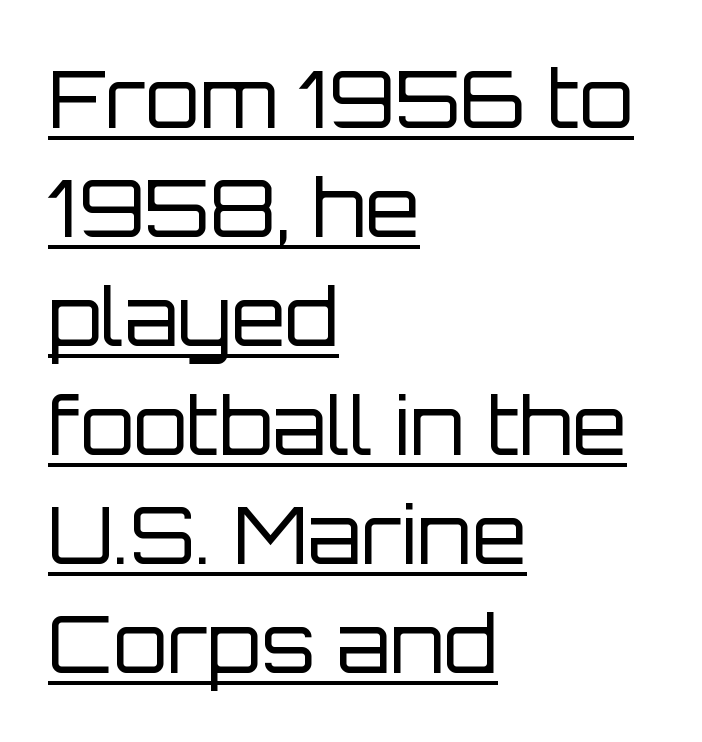
{"serif": "no", "italic": "no", "bold": "no", "weight": "regular", "width": "normal", "stroke_contrast": "low", "x_height": "large", "monospaced": "no", "underline": "yes", "align": "left", "line_spacing": "normal", "line_spacing_ratio": 1.38, "letter_spacing": "normal", "letter_spacing_em": 0.0, "glyph_px": 79}
